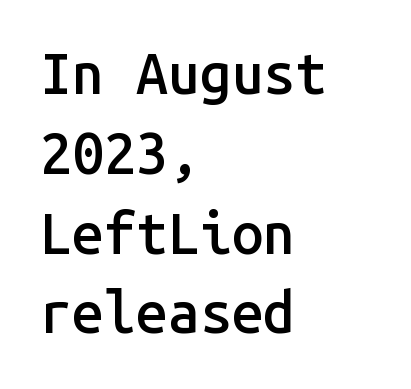
The image shows 57 px semibold sans-serif type, upright, monospaced; set left-aligned, normal line spacing (1.4x), normal letter spacing, not underlined; low stroke contrast and a medium x-height.
